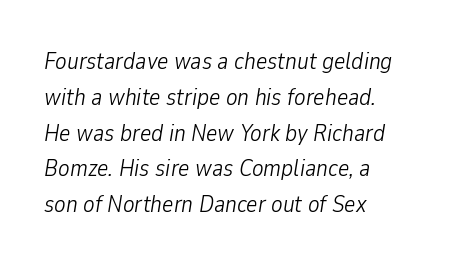
Q: Is the text bold? A: No.
Q: Is the text italic (slanted)? A: Yes, it leans right by about 9 degrees.
Q: Is the text underlined? A: No.
Q: How is the paragraph aligned? A: Left-aligned.
Q: Is the spacing between letters normal or unusually wide? A: Normal.
Q: Is the spacing between lines tight, normal or loose? A: Normal.
